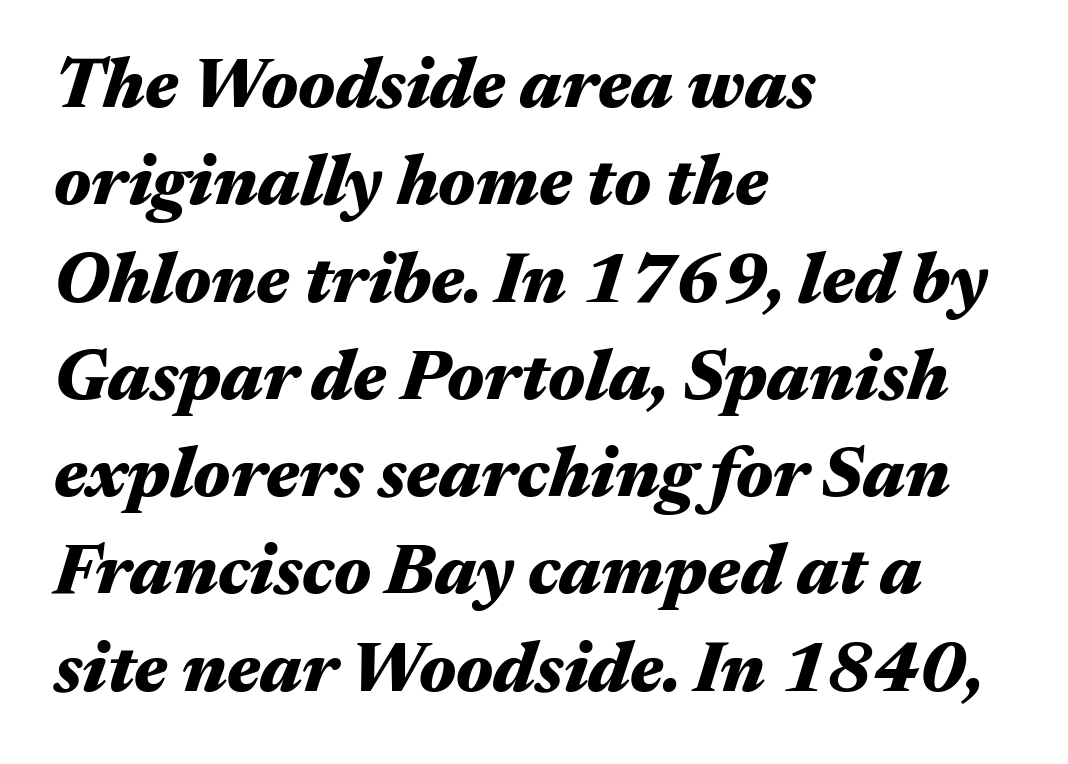
Q: Is the text bold? A: Yes.
Q: Is the text italic (slanted)? A: Yes, it leans right by about 17 degrees.
Q: Is the text underlined? A: No.
Q: How is the paragraph aligned? A: Left-aligned.
Q: Is the spacing between letters normal or unusually wide? A: Normal.
Q: Is the spacing between lines tight, normal or loose? A: Normal.
Q: Width (condensed, normal, or wide)? A: Wide.
Q: Stroke contrast? A: Medium.
Q: x-height? A: Medium.
Q: Monospaced? A: No.
